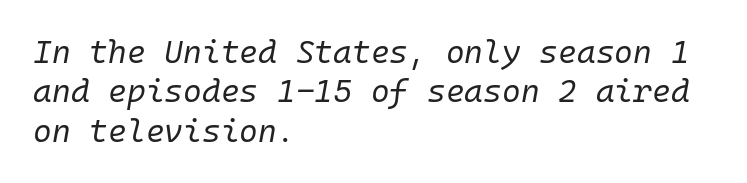
Q: Is the text bold? A: No.
Q: Is the text italic (slanted)? A: Yes, it leans right by about 10 degrees.
Q: Is the text underlined? A: No.
Q: How is the paragraph aligned? A: Left-aligned.
Q: Is the spacing between letters normal or unusually wide? A: Normal.
Q: Width (condensed, normal, or wide)? A: Normal.
Q: Stroke contrast? A: Low.
Q: x-height? A: Medium.
Q: Monospaced? A: Yes.
